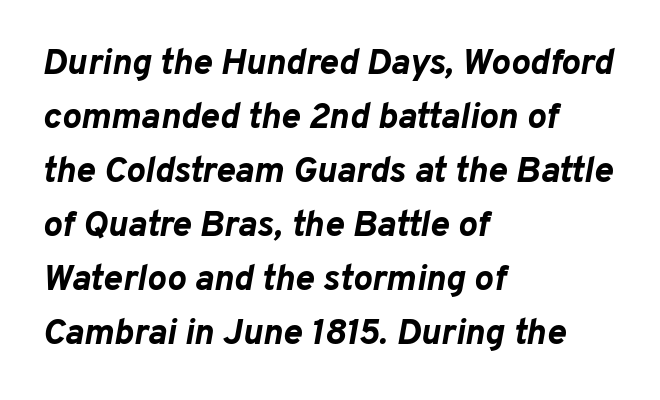
The image shows 36 px bold type, italic (leaning right); set left-aligned, normal line spacing (1.5x), normal letter spacing, not underlined; low stroke contrast and a medium x-height.
